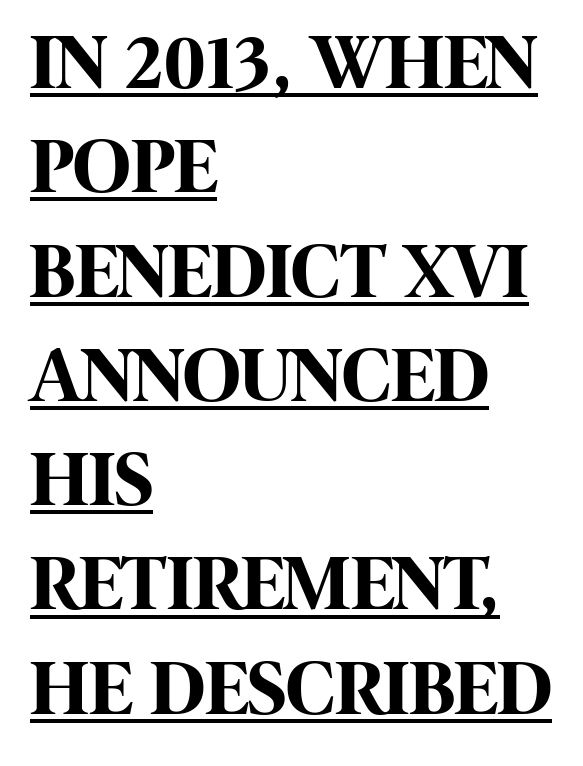
The image shows 79 px bold, condensed sans-serif type, upright; set left-aligned, normal line spacing (1.32x), normal letter spacing, underlined; high stroke contrast and a large x-height.
